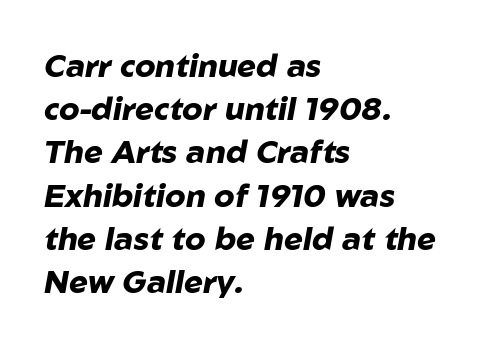
The image shows 32 px heavy type, italic (leaning right); set left-aligned, normal line spacing (1.35x), normal letter spacing, not underlined; low stroke contrast and a medium x-height.
